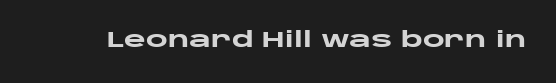
{"italic": "no", "bold": "yes", "underline": "no", "letter_spacing": "normal", "letter_spacing_em": 0.0, "glyph_px": 21}
